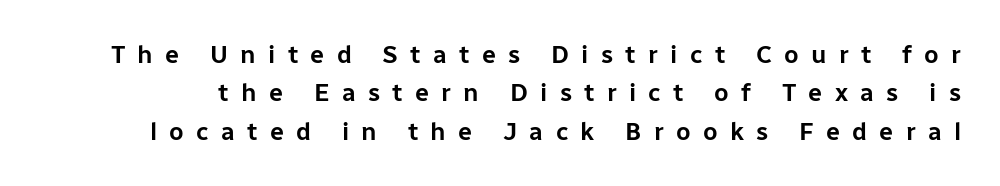
The space directly below the letters is spotless. There is plenty of visible air inserted between adjacent glyphs. Notice how descenders clear the ascenders below comfortably — that's standard leading. Characters remain perfectly vertical along every line.
